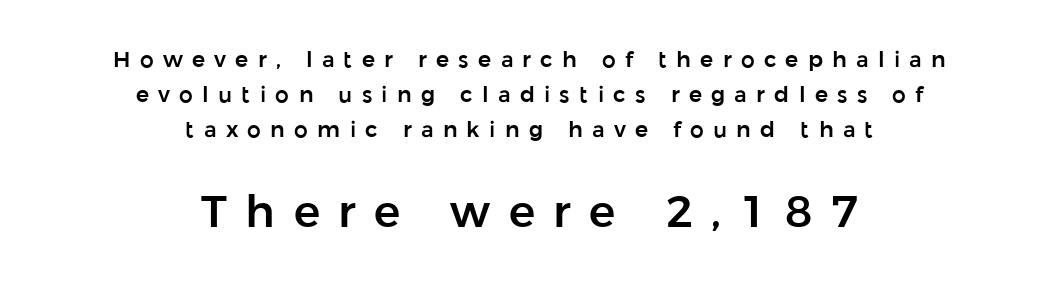
The image shows 44 px sans-serif type, upright; set centered, normal line spacing (1.58x), unusually wide letter spacing (+0.42 em), not underlined; the second (bottom) block is 2.0x larger; low stroke contrast and a medium x-height.
